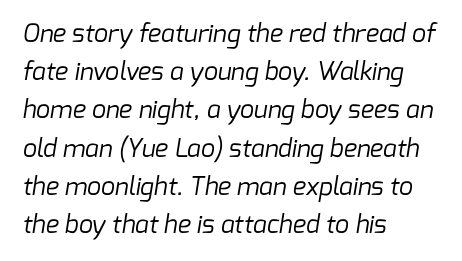
Q: Is the text bold? A: No.
Q: Is the text underlined? A: No.
Q: How is the paragraph aligned? A: Left-aligned.
Q: Is the spacing between letters normal or unusually wide? A: Normal.
Q: Is the spacing between lines tight, normal or loose? A: Normal.
